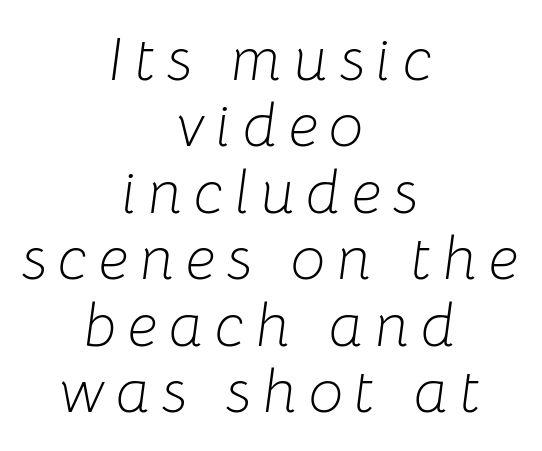
Q: Is the text bold? A: No.
Q: Is the text italic (slanted)? A: Yes, it leans right by about 8 degrees.
Q: Is the text underlined? A: No.
Q: How is the paragraph aligned? A: Centered.
Q: Is the spacing between lines tight, normal or loose? A: Tight.
Q: Width (condensed, normal, or wide)? A: Normal.
Q: Stroke contrast? A: Low.
Q: x-height? A: Medium.
Q: Monospaced? A: No.
